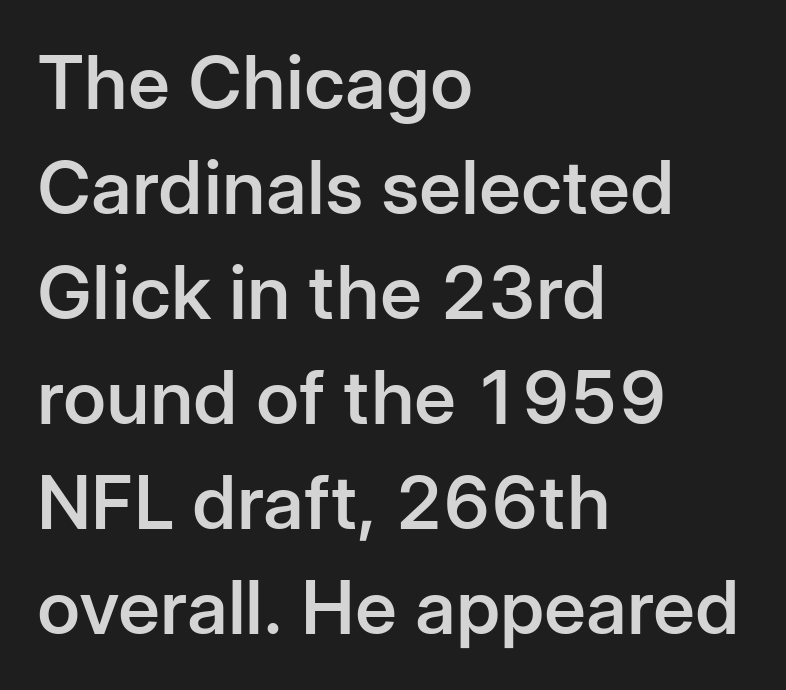
The image shows 74 px semibold sans-serif type, upright; set left-aligned, normal line spacing (1.42x), normal letter spacing, not underlined; low stroke contrast and a medium x-height.
